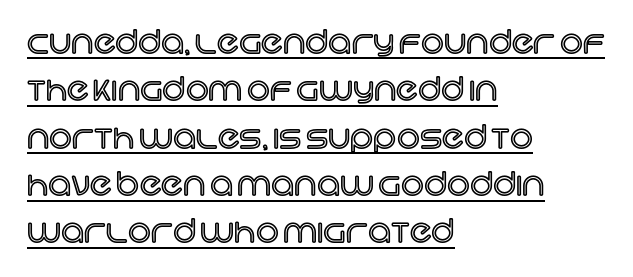
{"italic": "no", "width": "normal", "x_height": "large", "monospaced": "no", "underline": "yes", "align": "left", "line_spacing": "normal", "line_spacing_ratio": 1.48, "letter_spacing": "normal", "letter_spacing_em": 0.0, "glyph_px": 32}
